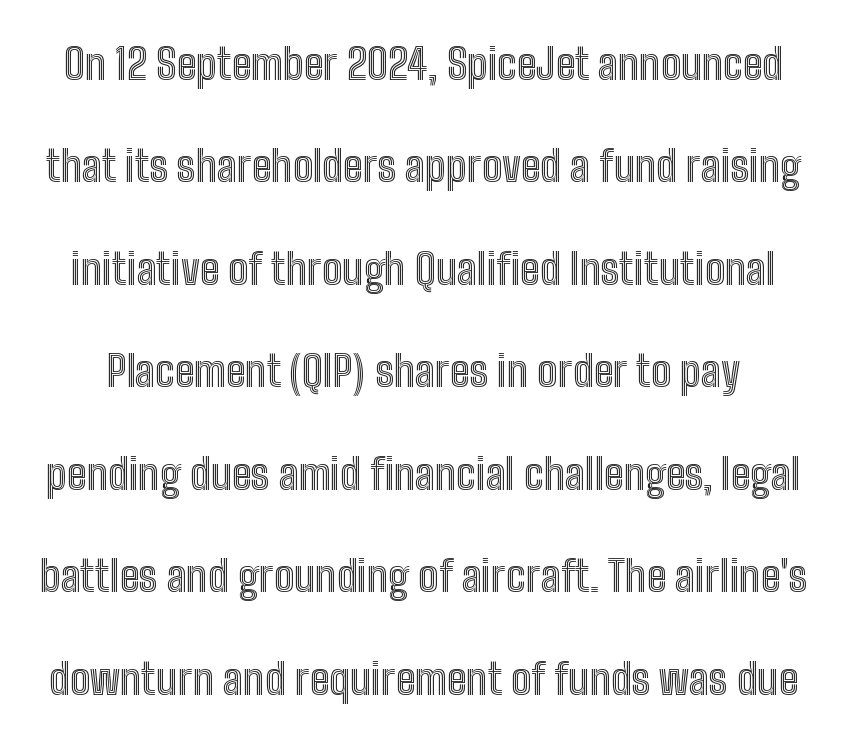
The image shows 42 px condensed type, upright; set loose line spacing (2.44x), normal letter spacing, not underlined; a medium x-height.
